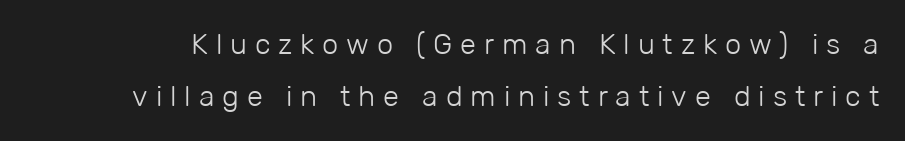
The image shows 29 px light sans-serif type, upright; set line spacing 1.8x, unusually wide letter spacing (+0.27 em), not underlined; low stroke contrast and a medium x-height.
